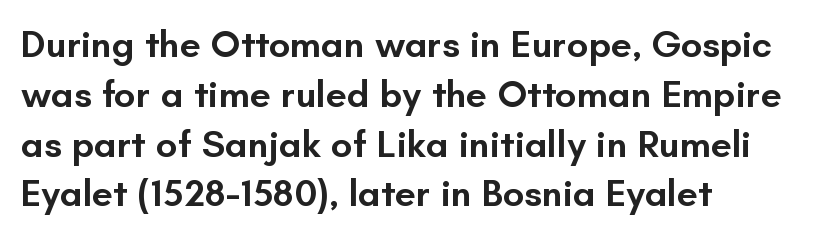
Q: Is the text bold? A: Semi-bold.
Q: Is the text italic (slanted)? A: No, it is upright.
Q: Is the typeface a serif or a sans-serif typeface? A: Sans-serif.
Q: Is the text underlined? A: No.
Q: How is the paragraph aligned? A: Left-aligned.
Q: Is the spacing between letters normal or unusually wide? A: Normal.
Q: Is the spacing between lines tight, normal or loose? A: Normal.
Q: Width (condensed, normal, or wide)? A: Normal.
Q: Stroke contrast? A: Low.
Q: x-height? A: Small.
Q: Monospaced? A: No.
